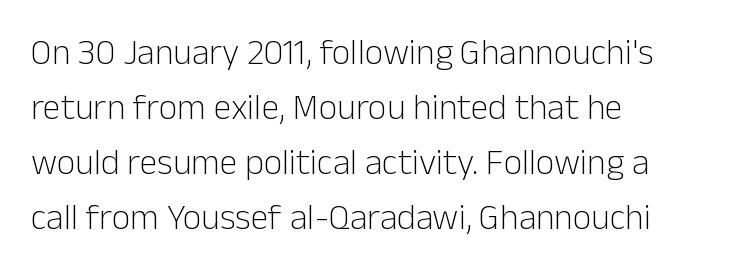
Notice how the stems are strictly vertical — no italics here. One glance says typical: line gaps are just what's usual. Every row of glyphs begins at an identical x-position on the left. To sum up the face: it is a sans, with no serifs. The face used here is proportionally spaced, like ordinary book or web type. No word sits above an underline.
